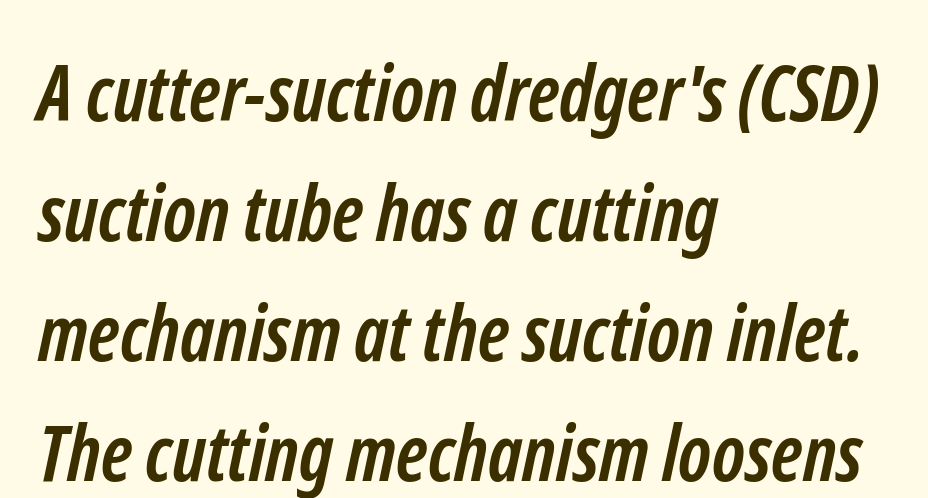
{"serif": "no", "bold": "yes", "weight": "semibold", "width": "condensed", "stroke_contrast": "low", "x_height": "medium", "monospaced": "no", "underline": "no", "align": "left", "line_spacing": "normal", "line_spacing_ratio": 1.56, "letter_spacing": "normal", "letter_spacing_em": 0.0, "glyph_px": 77}
